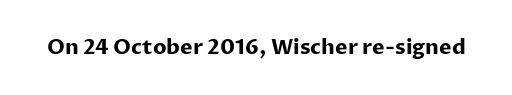
{"italic": "no", "bold": "yes", "underline": "no", "letter_spacing": "normal", "letter_spacing_em": 0.0, "glyph_px": 21}
